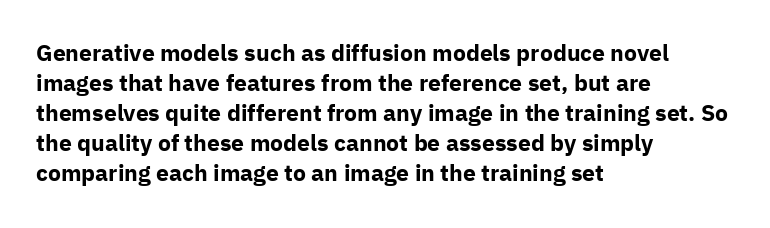
The image shows 23 px bold type, upright; set left-aligned, normal line spacing (1.3x), normal letter spacing, not underlined.
